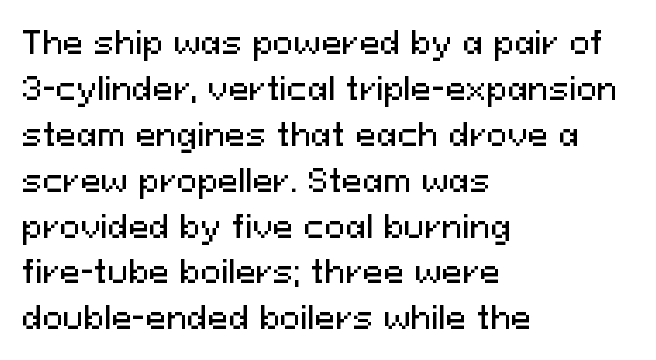
Q: Is the text italic (slanted)? A: No, it is upright.
Q: Is the typeface a serif or a sans-serif typeface? A: Sans-serif.
Q: Is the text underlined? A: No.
Q: How is the paragraph aligned? A: Left-aligned.
Q: Is the spacing between letters normal or unusually wide? A: Normal.
Q: Is the spacing between lines tight, normal or loose? A: Normal.
Q: Width (condensed, normal, or wide)? A: Normal.
Q: Stroke contrast? A: Medium.
Q: x-height? A: Medium.
Q: Monospaced? A: No.
